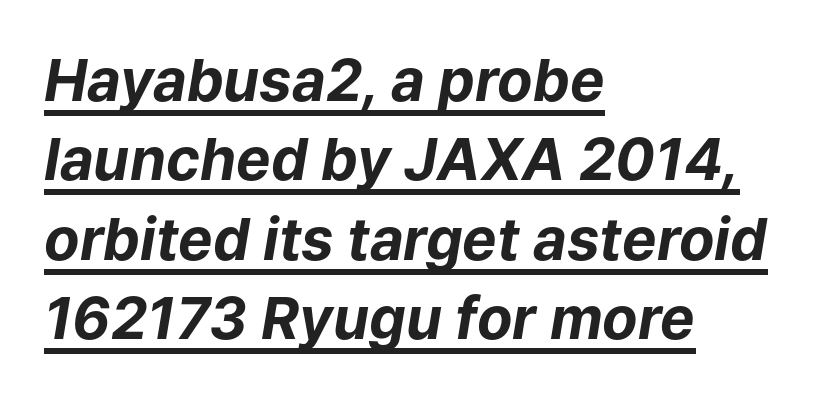
The string is rendered with underlining switched on. Rows of type keep a routine distance in the vertical direction. These lines were composed using italics. Students, this is bold: see how much ink each stroke carries.
